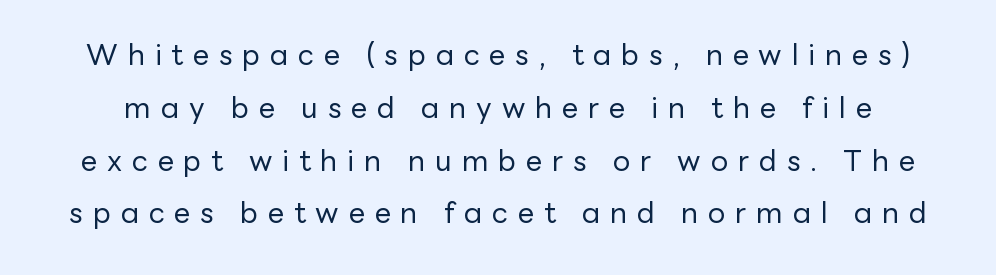
The image shows 29 px regular-weight sans-serif type, upright; set line spacing 1.82x, unusually wide letter spacing (+0.34 em), not underlined; low stroke contrast and a medium x-height.
